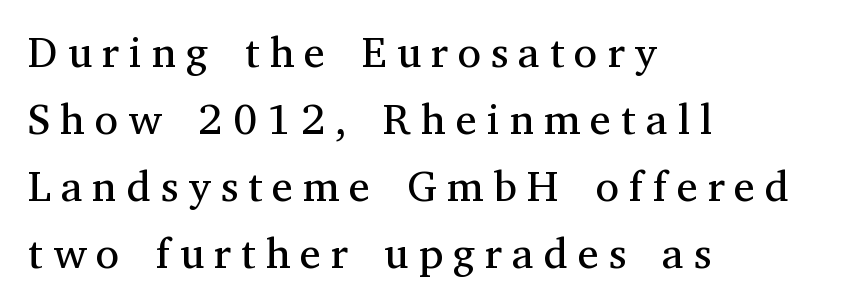
{"serif": "yes", "italic": "no", "bold": "no", "weight": "regular", "width": "normal", "stroke_contrast": "medium", "x_height": "medium", "monospaced": "no", "underline": "no", "align": "left", "line_spacing": "normal", "line_spacing_ratio": 1.56, "letter_spacing": "wide", "letter_spacing_em": 0.23, "glyph_px": 43}
